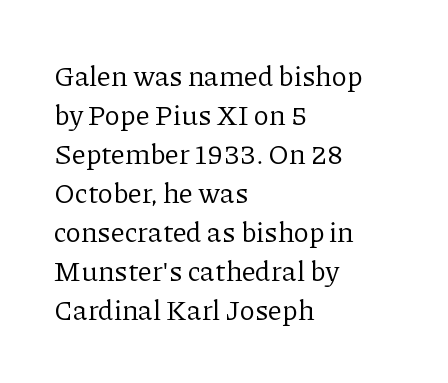
The glyphs are unaccompanied by any horizontal stroke below them. The passage shown has conventional tracking throughout. Quick note: not italic, upright. Whoever set this chose a conventional vertical rhythm. The weight would be labelled regular, book, light, or lighter still. You could not count columns in this text — the font is proportionally spaced.
